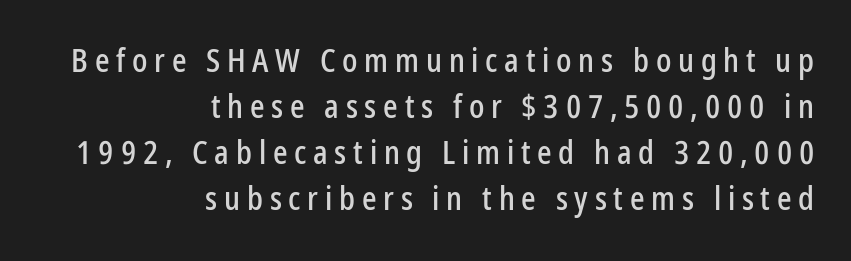
Is the letter spacing exaggerated? Yes — the characters are pushed far apart. Casual observation: everything's shoved over to the right. The string is rendered with underlining switched off. The designer went with a sans here, leaving each stem footless. The typography opts for an upright posture over an oblique one.
